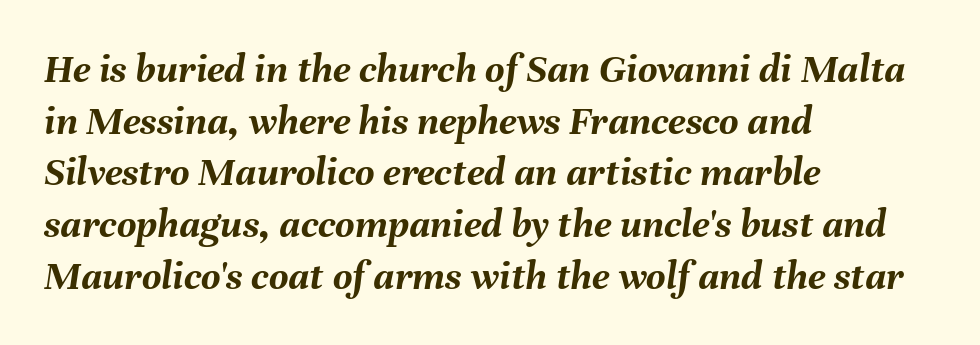
Q: Is the text bold? A: Yes.
Q: Is the text italic (slanted)? A: Yes, it leans right by about 8 degrees.
Q: Is the text underlined? A: No.
Q: How is the paragraph aligned? A: Left-aligned.
Q: Is the spacing between letters normal or unusually wide? A: Normal.
Q: Width (condensed, normal, or wide)? A: Normal.
Q: Stroke contrast? A: Medium.
Q: x-height? A: Medium.
Q: Monospaced? A: No.
